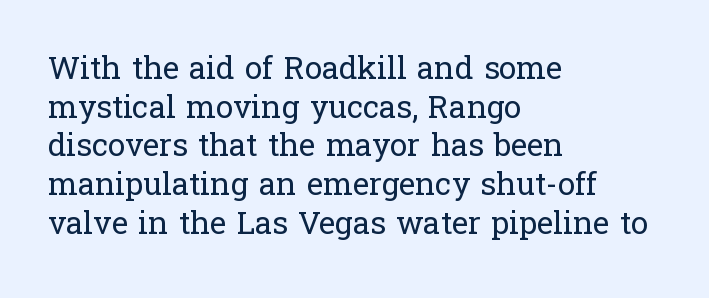
{"serif": "yes", "italic": "no", "bold": "no", "weight": "regular", "width": "normal", "stroke_contrast": "low", "x_height": "medium", "monospaced": "no", "underline": "no", "align": "left", "line_spacing": "normal", "line_spacing_ratio": 1.25, "letter_spacing": "normal", "letter_spacing_em": 0.0, "glyph_px": 31}
